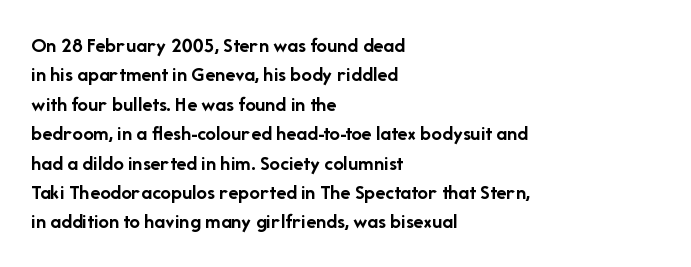
Posture: upright roman. Underlining? Definitely not there. Each line starts at the same left margin while the right side varies. Stroke thickness is high; the sample reads as a true bold. The block of text has a typical density, with ordinary space between rows.
